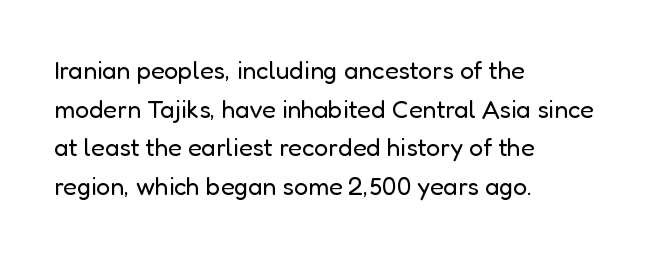
Notice how descenders clear the ascenders below comfortably — that's standard leading. Posture: vertical. Letter spacing: default. This rendering uses left alignment, leaving the right contour irregular.
